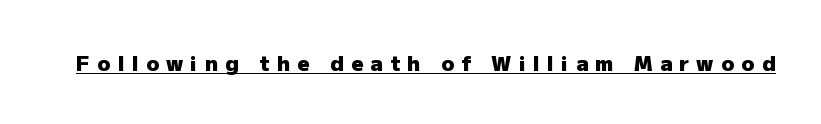
{"italic": "no", "bold": "yes", "underline": "yes", "letter_spacing": "wide", "letter_spacing_em": 0.35, "glyph_px": 21}
